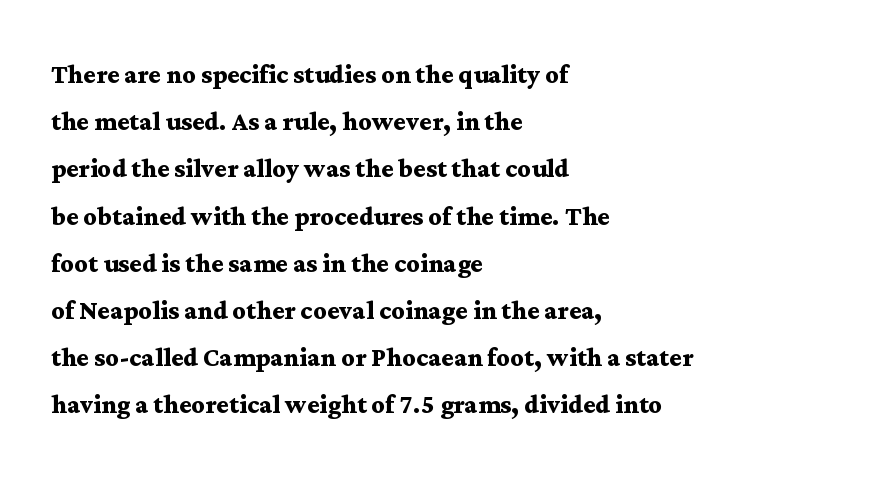
The image shows 33 px semibold, wide serif type, upright; set left-aligned, normal line spacing (1.43x), normal letter spacing, not underlined; medium stroke contrast and a medium x-height.
